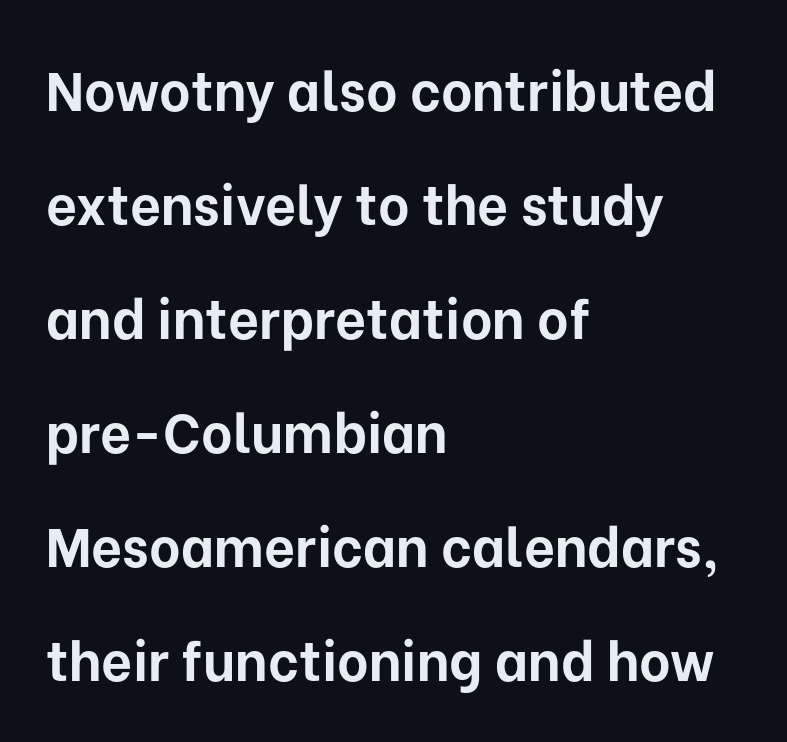
Quick note: interline space is abundant. Does the type have serifs? No, each stem ends abruptly. Vertical strokes here are truly vertical. Quick note: underline off.
